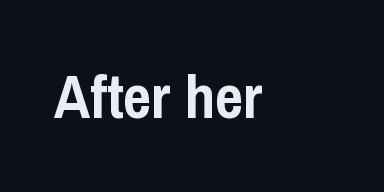
The image shows 61 px semibold, condensed sans-serif type, upright; set normal letter spacing, not underlined; low stroke contrast and a medium x-height.
